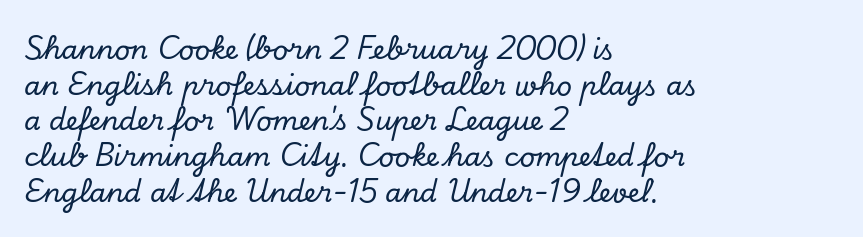
Q: Is the text italic (slanted)? A: Yes, it leans right by about 13 degrees.
Q: Is the text underlined? A: No.
Q: How is the paragraph aligned? A: Left-aligned.
Q: Is the spacing between letters normal or unusually wide? A: Normal.
Q: Is the spacing between lines tight, normal or loose? A: Normal.
